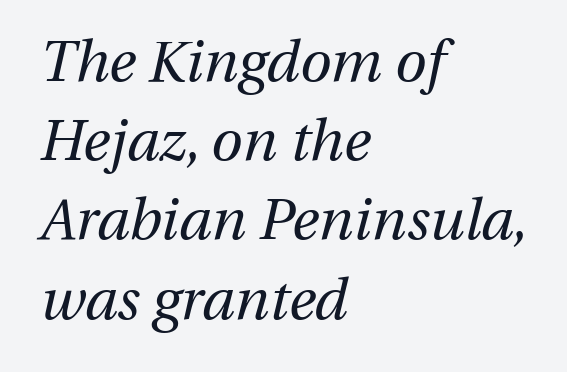
Q: Is the text bold? A: No.
Q: Is the text italic (slanted)? A: Yes, it leans right by about 13 degrees.
Q: Is the text underlined? A: No.
Q: How is the paragraph aligned? A: Left-aligned.
Q: Is the spacing between letters normal or unusually wide? A: Normal.
Q: Is the spacing between lines tight, normal or loose? A: Normal.
Q: Width (condensed, normal, or wide)? A: Normal.
Q: Stroke contrast? A: Medium.
Q: x-height? A: Medium.
Q: Monospaced? A: No.
